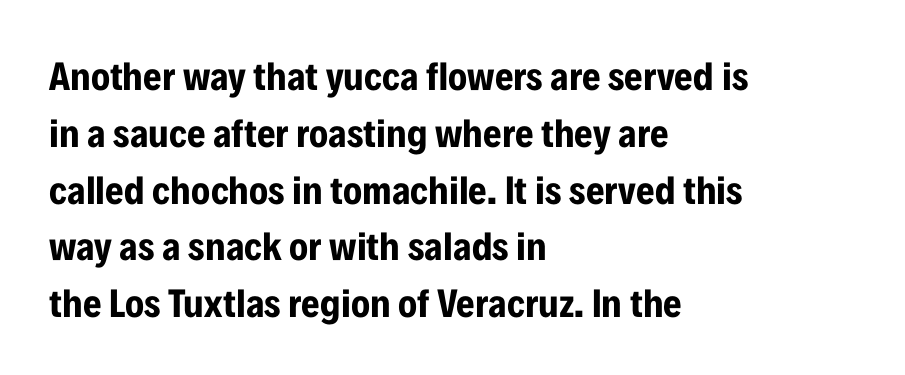
{"serif": "no", "italic": "no", "bold": "yes", "weight": "bold", "width": "condensed", "stroke_contrast": "low", "x_height": "medium", "monospaced": "no", "underline": "no", "align": "left", "line_spacing": "normal", "line_spacing_ratio": 1.42, "letter_spacing": "normal", "letter_spacing_em": 0.0, "glyph_px": 40}
